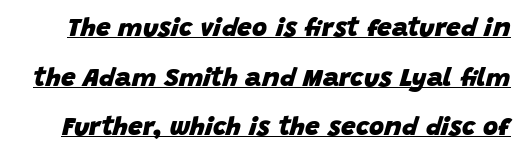
Underlining? Definitely there. The rendering uses a large line-height, opening up the rows. This rendering leaves character spacing at its baseline value. These lines were composed using italics. The sample has been set heavy, in full bold.
